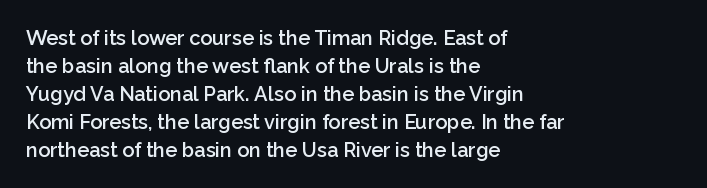
The image shows 20 px text type, upright; set left-aligned, normal line spacing (1.4x), normal letter spacing, not underlined.
